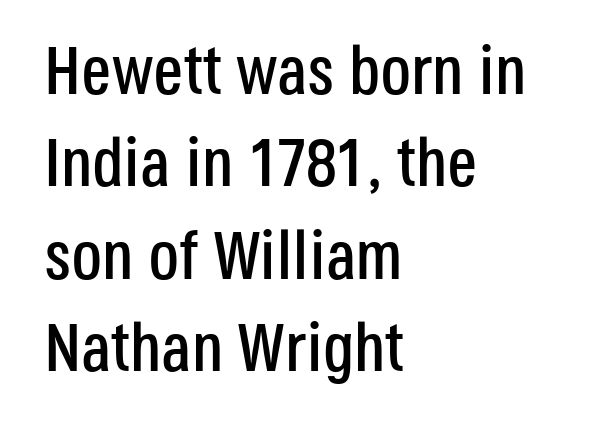
{"serif": "no", "italic": "no", "width": "condensed", "stroke_contrast": "low", "x_height": "large", "monospaced": "no", "underline": "no", "align": "left", "line_spacing": "normal", "line_spacing_ratio": 1.36, "letter_spacing": "normal", "letter_spacing_em": 0.0, "glyph_px": 68}
